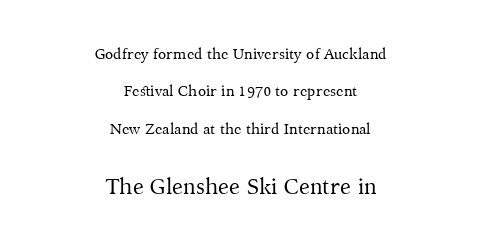
Q: Is the text bold? A: No.
Q: Is the text italic (slanted)? A: No, it is upright.
Q: Is the text underlined? A: No.
Q: How is the paragraph aligned? A: Centered.
Q: Is the spacing between letters normal or unusually wide? A: Normal.
Q: Is the spacing between lines tight, normal or loose? A: Loose.
Q: Which block of text is set in a larger size, the first (top) or the second (bottom)? A: The second (bottom) one.
